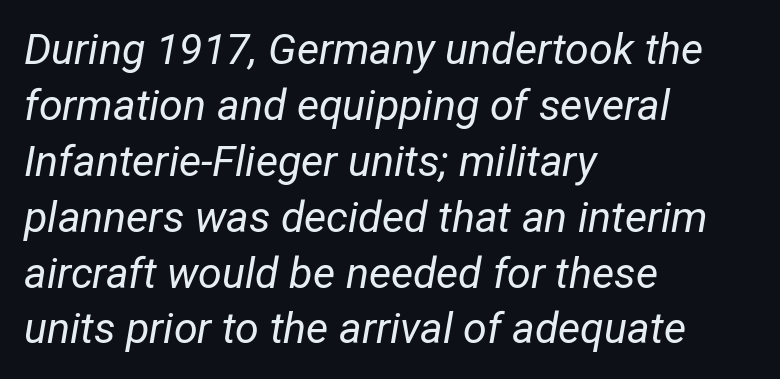
{"italic": "yes", "lean": "right", "slant_degrees": 12, "bold": "no", "weight": "regular", "width": "condensed", "stroke_contrast": "low", "x_height": "medium", "monospaced": "no", "underline": "no", "align": "left", "line_spacing": "normal", "line_spacing_ratio": 1.3, "letter_spacing": "normal", "letter_spacing_em": 0.0, "glyph_px": 43}
